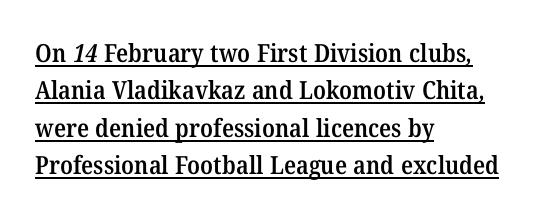
Look at the stroke-to-counter ratio: somewhat heavy, a semibold. A rule runs beneath these lines of type. Tracking value appears to be zero — textbook default spacing. The vertical gap from one line to the next is medium. Line starts are locked; line ends wander.
